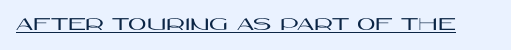
{"italic": "no", "underline": "yes", "letter_spacing": "normal", "letter_spacing_em": 0.0, "glyph_px": 20}
